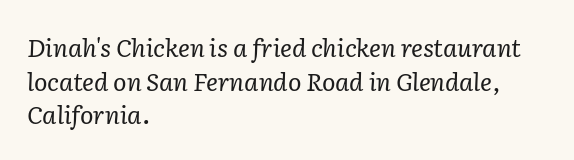
Q: Is the text bold? A: No.
Q: Is the text italic (slanted)? A: Yes, it leans right by about 2 degrees.
Q: Is the text underlined? A: No.
Q: How is the paragraph aligned? A: Left-aligned.
Q: Is the spacing between letters normal or unusually wide? A: Normal.
Q: Is the spacing between lines tight, normal or loose? A: Normal.
